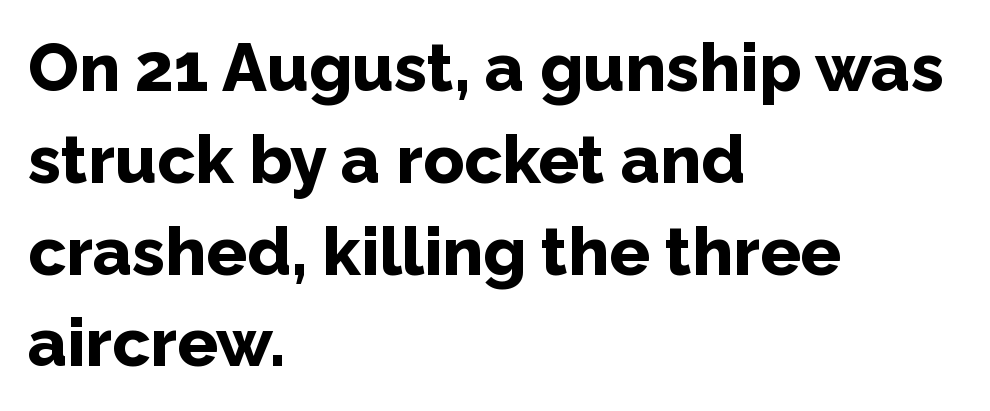
Q: Is the text bold? A: Yes.
Q: Is the text italic (slanted)? A: No, it is upright.
Q: Is the typeface a serif or a sans-serif typeface? A: Sans-serif.
Q: Is the text underlined? A: No.
Q: How is the paragraph aligned? A: Left-aligned.
Q: Is the spacing between letters normal or unusually wide? A: Normal.
Q: Is the spacing between lines tight, normal or loose? A: Normal.
Q: Width (condensed, normal, or wide)? A: Normal.
Q: Stroke contrast? A: Low.
Q: x-height? A: Medium.
Q: Monospaced? A: No.
